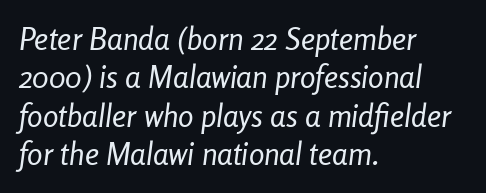
Which margin do the lines hug? The left one — the right edge is uneven. Honestly, the letter spacing is just normal — you wouldn't notice it. The typeface has the unassuming heft of standard copy or less. Note the varied advance widths — an 'i' is clearly narrower than an 'm'. The passage shown leans; its letterforms are oblique. Anything drawn beneath the words? Only blank space.
